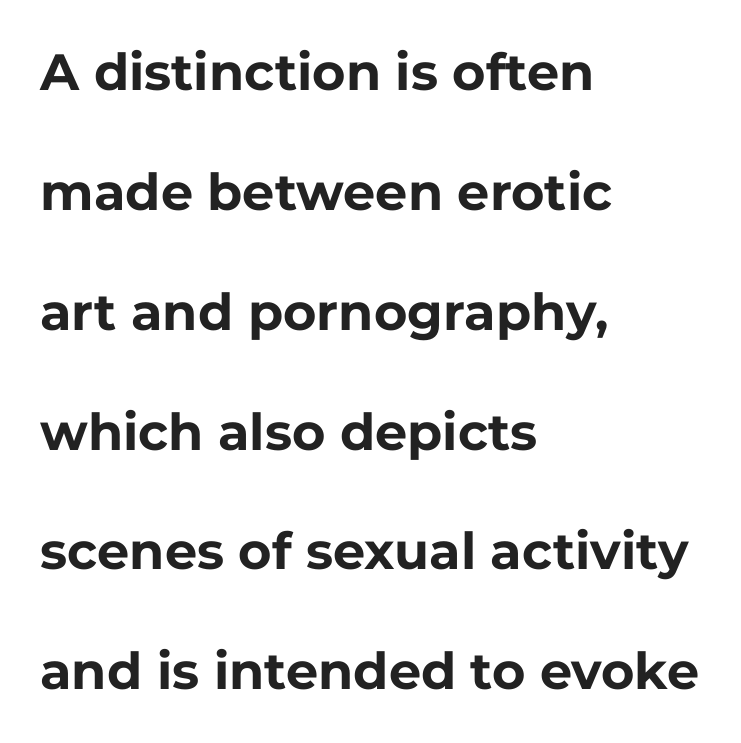
{"serif": "no", "italic": "no", "bold": "yes", "weight": "bold", "width": "normal", "stroke_contrast": "low", "x_height": "medium", "monospaced": "no", "underline": "no", "align": "left", "line_spacing": "loose", "line_spacing_ratio": 2.35, "letter_spacing": "normal", "letter_spacing_em": 0.0, "glyph_px": 51}
